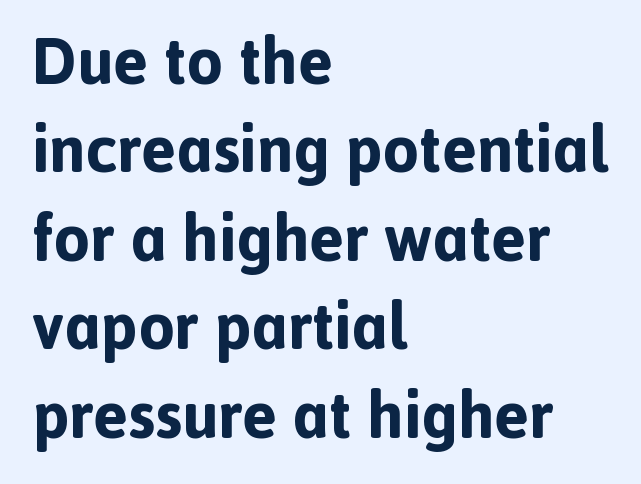
{"serif": "no", "italic": "no", "bold": "yes", "weight": "bold", "width": "normal", "x_height": "medium", "monospaced": "no", "underline": "no", "align": "left", "line_spacing": "normal", "line_spacing_ratio": 1.36, "letter_spacing": "normal", "letter_spacing_em": 0.0, "glyph_px": 65}
